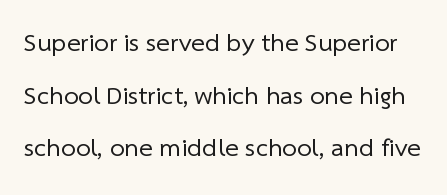
The font is comparable to plain body text, perhaps lighter. Loosely led — the rows are spread out. In terms of letterspacing, this is plain default setting. Underlining? Definitely not there.
